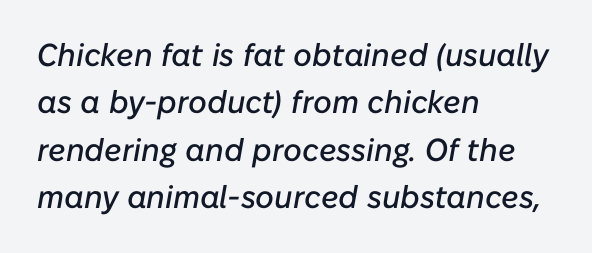
Beneath every word, the page is bare. It's the slanting kind of type. Teacher's note: observe the even left margin — that is flush-left alignment. Notice how descenders clear the ascenders below comfortably — that's standard leading.
